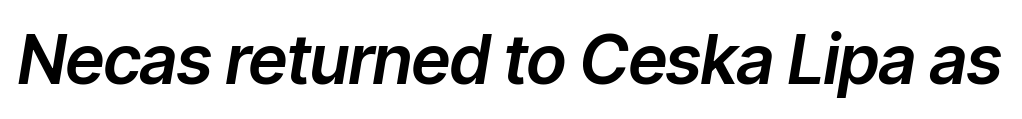
Q: Is the text italic (slanted)? A: Yes, it leans right by about 9 degrees.
Q: Is the text underlined? A: No.
Q: Is the spacing between letters normal or unusually wide? A: Normal.
Q: Width (condensed, normal, or wide)? A: Normal.
Q: Stroke contrast? A: Low.
Q: x-height? A: Medium.
Q: Monospaced? A: No.
